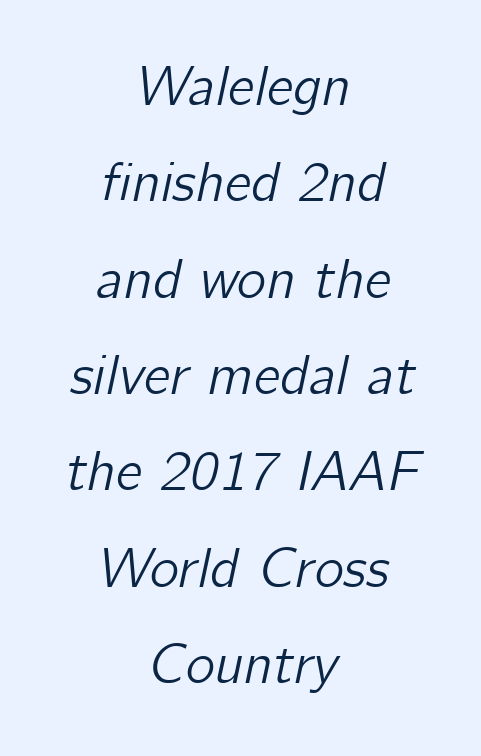
Reading down the block, each line starts at a different indent, mirrored at its end. This is oblique type, the kind used for emphasis or titles. Decoration check: the copy has no underline. Proportional: the letters do not fall into vertical columns.
